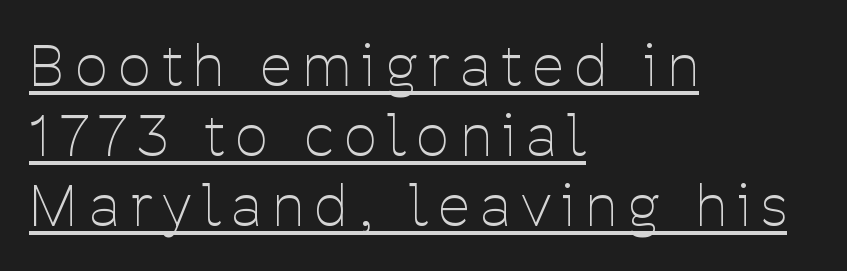
{"serif": "no", "italic": "no", "bold": "no", "weight": "thin", "width": "condensed", "stroke_contrast": "low", "x_height": "medium", "monospaced": "no", "underline": "yes", "align": "left", "line_spacing": "normal", "line_spacing_ratio": 1.25, "letter_spacing": "wide", "letter_spacing_em": 0.21, "glyph_px": 56}
